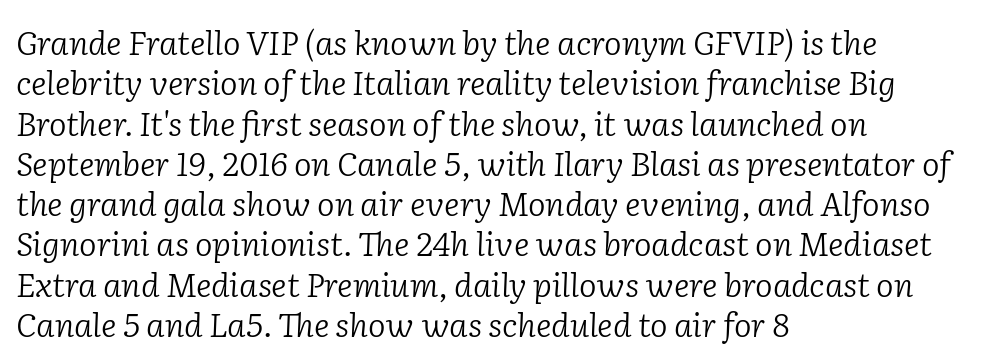
The image shows 33 px light serif type, italic (leaning right); set left-aligned, line spacing 1.22x, normal letter spacing, not underlined; low stroke contrast and a medium x-height.
